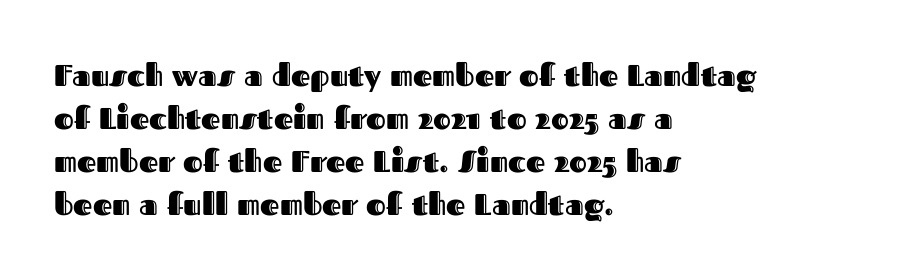
Q: Is the text italic (slanted)? A: No, it is upright.
Q: Is the text underlined? A: No.
Q: How is the paragraph aligned? A: Left-aligned.
Q: Is the spacing between letters normal or unusually wide? A: Normal.
Q: Is the spacing between lines tight, normal or loose? A: Normal.
Q: Width (condensed, normal, or wide)? A: Normal.
Q: x-height? A: Medium.
Q: Monospaced? A: No.
